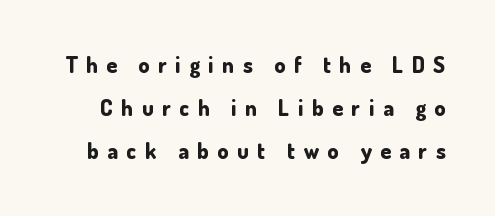
The image shows 22 px bold type, upright; set loose line spacing (1.96x), unusually wide letter spacing (+0.39 em), not underlined.
